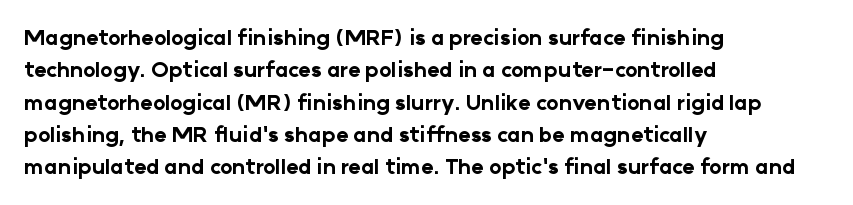
Q: Is the text bold? A: Yes.
Q: Is the text italic (slanted)? A: No, it is upright.
Q: Is the text underlined? A: No.
Q: How is the paragraph aligned? A: Left-aligned.
Q: Is the spacing between letters normal or unusually wide? A: Normal.
Q: Is the spacing between lines tight, normal or loose? A: Normal.
